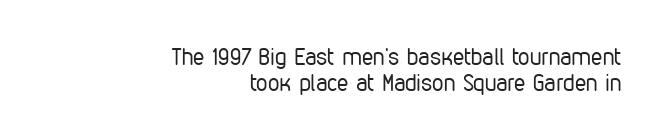
The image shows 23 px text type, upright; set right-aligned, tight line spacing (1.15x), normal letter spacing, not underlined.
